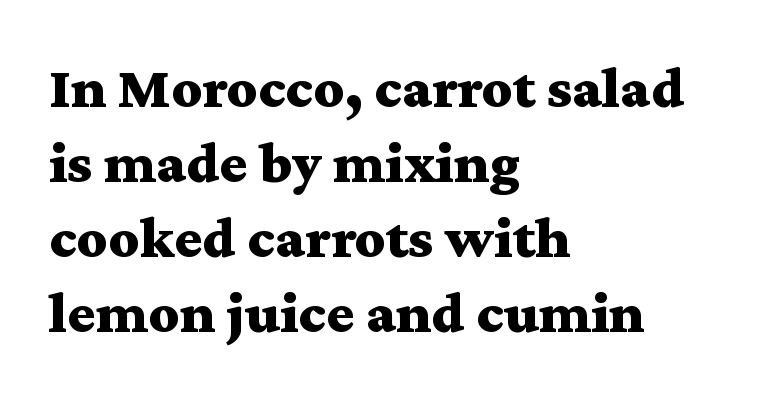
{"serif": "yes", "italic": "no", "bold": "yes", "weight": "bold", "width": "wide", "stroke_contrast": "medium", "x_height": "medium", "monospaced": "no", "underline": "no", "align": "left", "line_spacing": "normal", "line_spacing_ratio": 1.27, "letter_spacing": "normal", "letter_spacing_em": 0.0, "glyph_px": 59}
